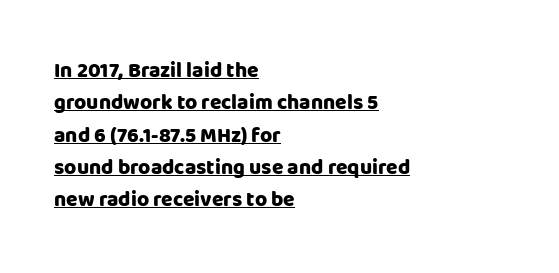
Nobody touched the tracking dial on this one. Typesetter's note: full bold, strokes at maximum text heaviness. Like a heading marked for emphasis, these lines bear an underscore. Quick note: interline space is typical. Posture: upright roman. All the whitespace from short lines collects on the right.
